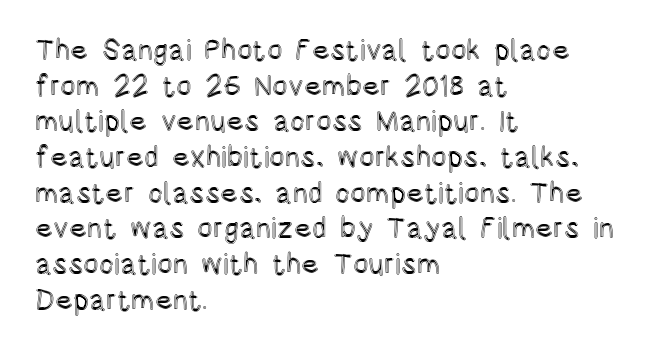
Anything drawn beneath the words? Only blank space. Standard letterfit; no display-style spreading of the glyphs. Spacing verdict: proportional, widths tailored to each character. Line starts are locked; line ends wander. Italic? Not at all — the glyphs are vertical.
